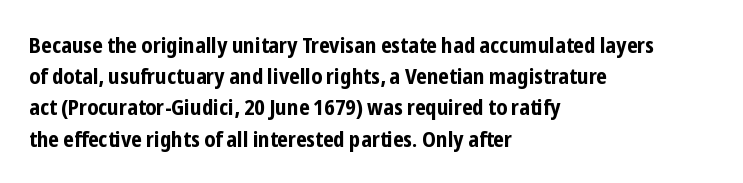
The image shows 22 px bold type, upright; set left-aligned, normal line spacing (1.42x), normal letter spacing, not underlined.
